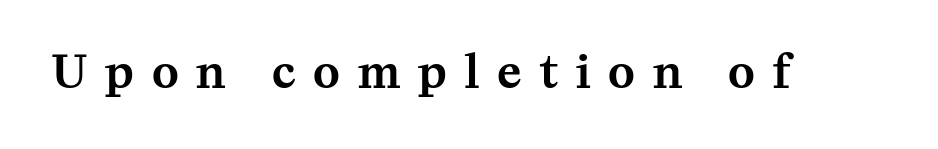
The image shows 45 px serif type, upright; set unusually wide letter spacing (+0.4 em), not underlined; medium stroke contrast and a medium x-height.
